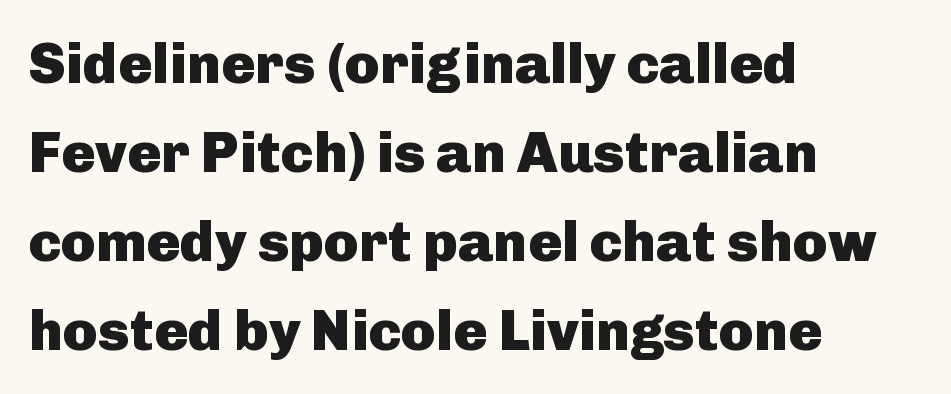
{"serif": "no", "italic": "no", "bold": "yes", "weight": "heavy", "width": "normal", "stroke_contrast": "low", "x_height": "medium", "monospaced": "no", "underline": "no", "align": "left", "line_spacing": "normal", "line_spacing_ratio": 1.56, "letter_spacing": "normal", "letter_spacing_em": 0.0, "glyph_px": 57}
